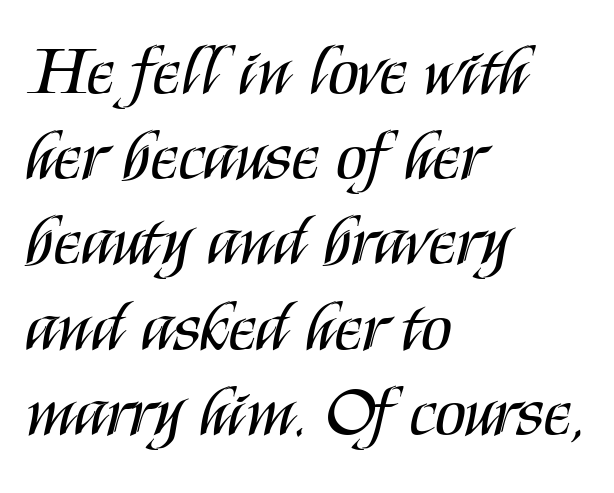
The image shows 71 px regular-weight, condensed sans-serif type; set left-aligned, line spacing 1.2x, normal letter spacing, not underlined; medium stroke contrast and a large x-height.
